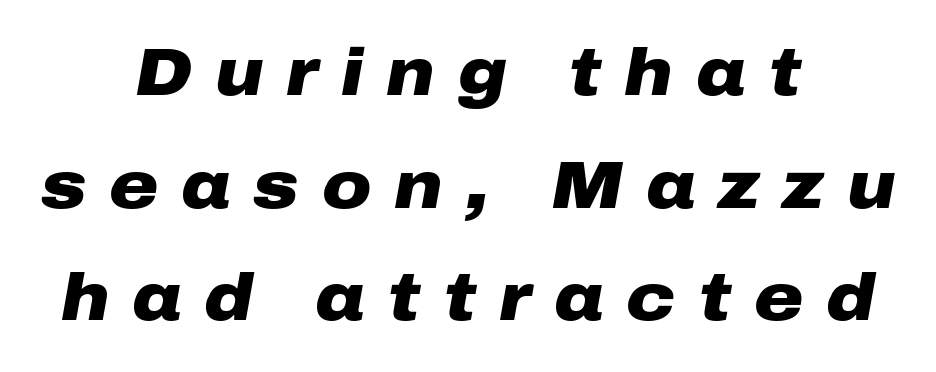
Q: Is the text bold? A: Yes.
Q: Is the text italic (slanted)? A: Yes, it leans right by about 10 degrees.
Q: Is the text underlined? A: No.
Q: How is the paragraph aligned? A: Centered.
Q: Is the spacing between letters normal or unusually wide? A: Unusually wide.
Q: Is the spacing between lines tight, normal or loose? A: Normal.
Q: Width (condensed, normal, or wide)? A: Wide.
Q: Stroke contrast? A: Low.
Q: x-height? A: Medium.
Q: Monospaced? A: No.
